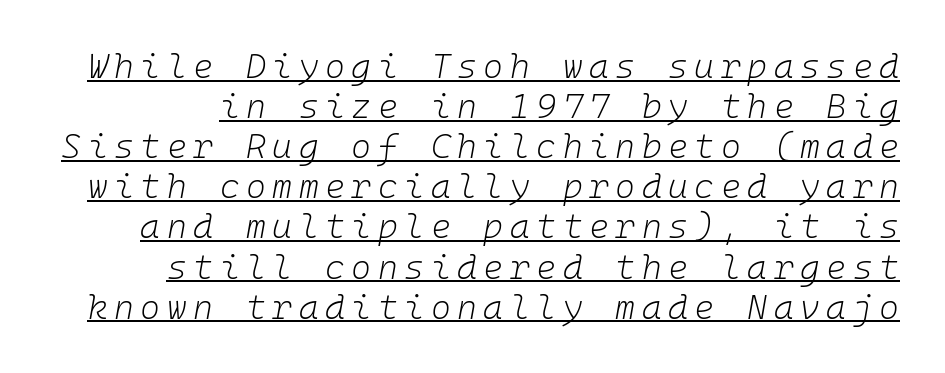
The image shows 34 px light type, italic (leaning right), monospaced; set line spacing 1.18x, underlined; low stroke contrast and a medium x-height.
